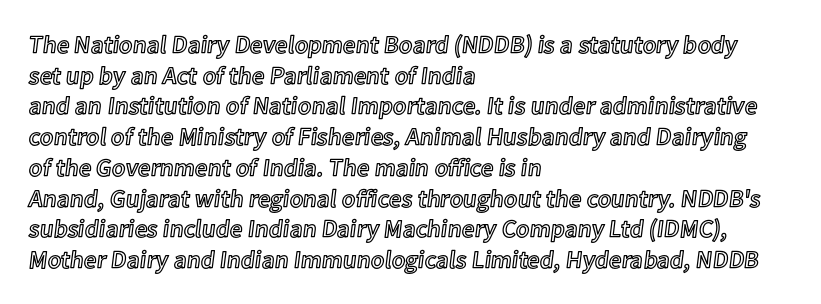
Q: Is the text italic (slanted)? A: Yes.
Q: Is the text underlined? A: No.
Q: How is the paragraph aligned? A: Left-aligned.
Q: Is the spacing between letters normal or unusually wide? A: Normal.
